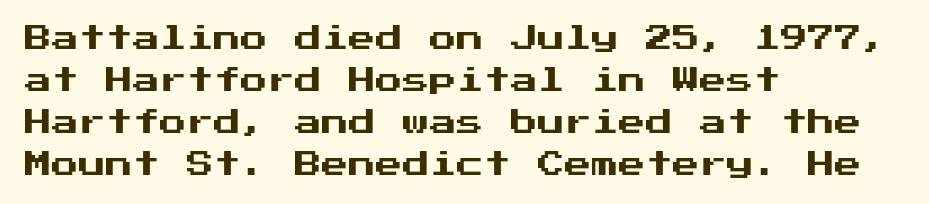
Q: Is the text italic (slanted)? A: No, it is upright.
Q: Is the text underlined? A: No.
Q: How is the paragraph aligned? A: Left-aligned.
Q: Is the spacing between letters normal or unusually wide? A: Normal.
Q: Is the spacing between lines tight, normal or loose? A: Normal.
